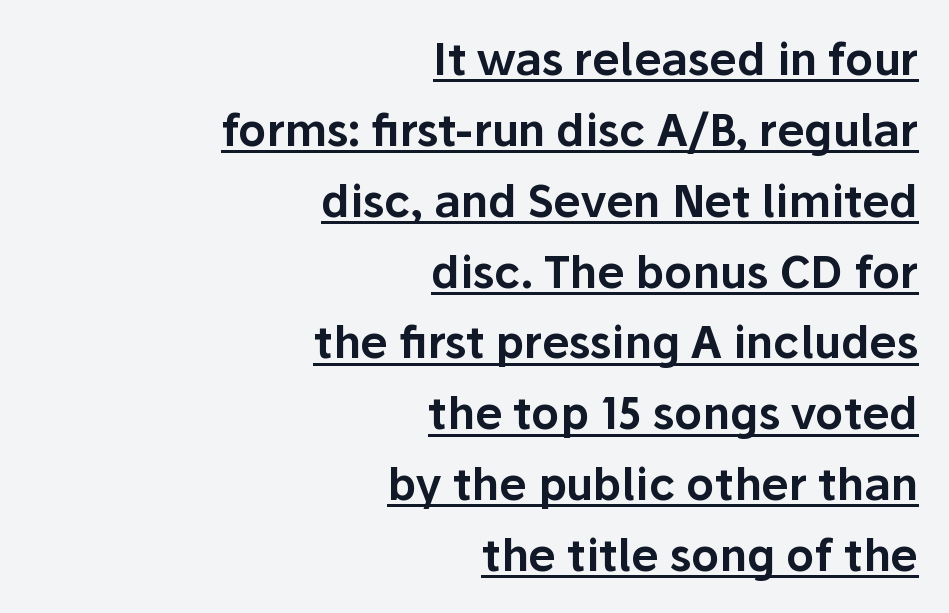
Honestly, the row spacing looks completely unremarkable. Inter-character spacing is left at the font's built-in metrics. The lines in this sample share a right terminus and differ only in where they begin. This sample has the flowing, uneven cadence of proportional lettering. Are there feet on the stems? There aren't — it's a sans. Every character sits straight up, as roman type does.
